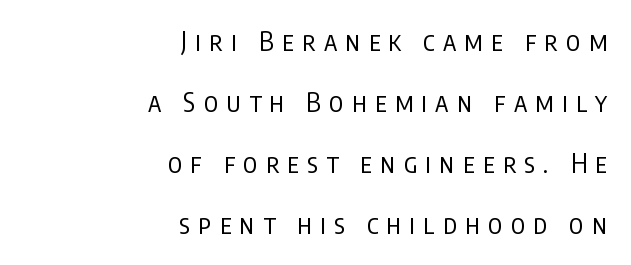
The image shows 26 px text type, upright; set right-aligned, loose line spacing (2.35x), unusually wide letter spacing (+0.32 em), not underlined.
